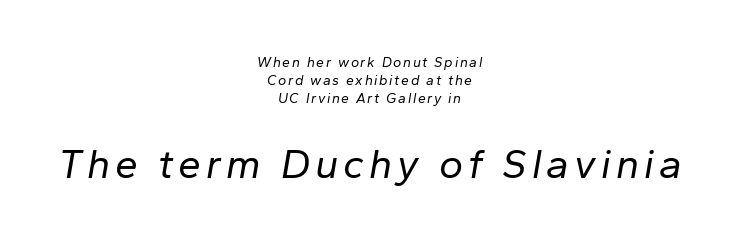
The image shows 41 px regular-weight type, italic (leaning right); set centered, normal line spacing (1.27x), not underlined; the second (bottom) block is 2.93x larger; low stroke contrast and a medium x-height.
